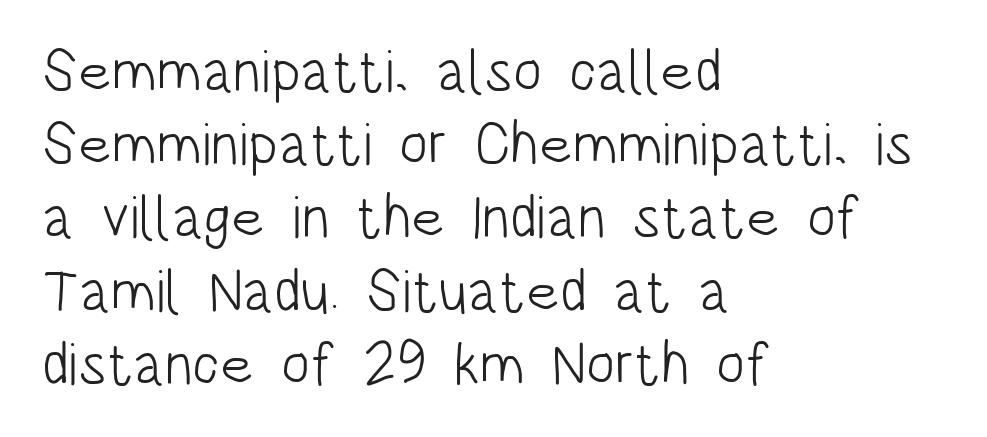
A typesetter would call this zero additional tracking. The letterforms sit at book weight or below. Notice how the passage keeps a crisp vertical edge on the left only. Varying glyph widths throughout — classic text-font behaviour. I'd call this a sans setting — the letters go barefoot. Each row of text sits above clean, open space.
